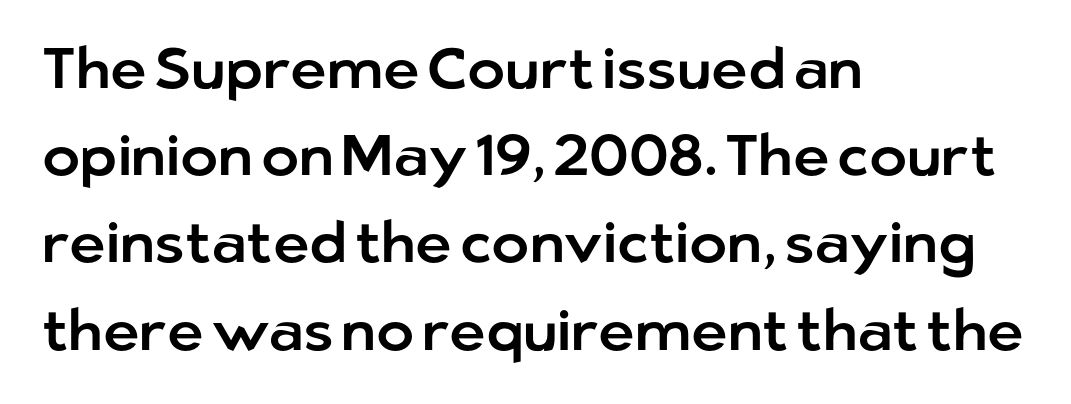
The font family rendered here belongs to the sans-serif group. Short note: letters normally spaced. The zone under the glyphs is completely vacant. Vertical spacing — default. The typesetter chose a ragged-right arrangement here.
